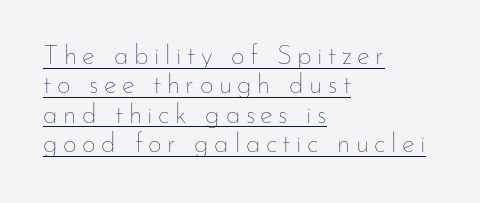
Between one letter and the next there's a generous, obvious gap. Descenders here cross a horizontal rule under the line. The typeface has the unassuming heft of standard copy or less. Nope, not italic — everything's standing straight.
